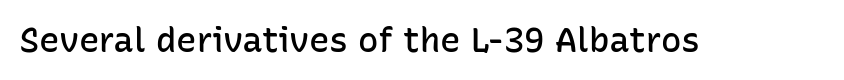
The image shows 34 px semibold sans-serif type, upright; set normal letter spacing, not underlined; low stroke contrast and a medium x-height.
